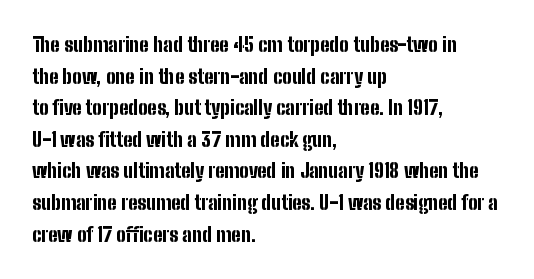
The image shows 20 px bold type, upright; set left-aligned, normal line spacing (1.58x), normal letter spacing, not underlined.
